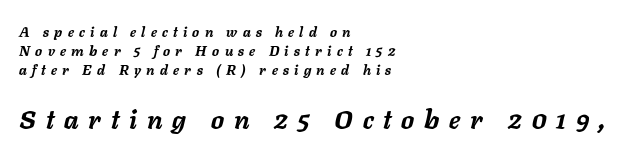
Which margin do the lines hug? The left one — the right edge is uneven. Strong, thick strokes mark this as bold type. Top chunk: small. Bottom chunk: large. Nobody drew a line under any word here. The letterforms stand isolated, each surrounded by extra space.
